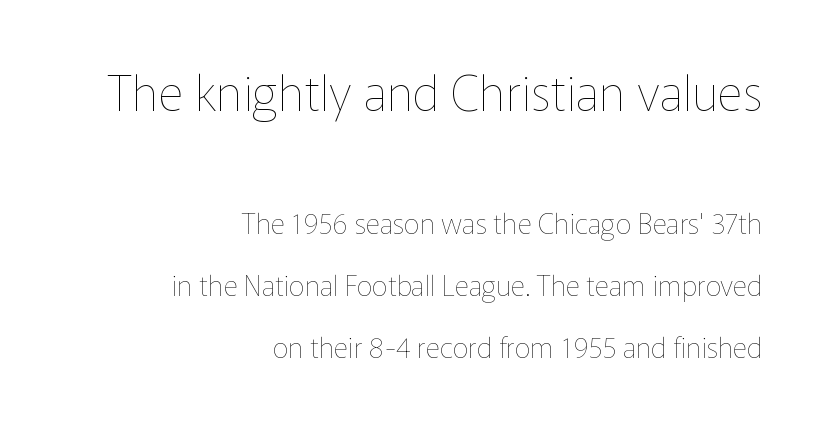
Q: Is the text bold? A: No.
Q: Is the text italic (slanted)? A: No, it is upright.
Q: Is the text underlined? A: No.
Q: How is the paragraph aligned? A: Right-aligned.
Q: Is the spacing between letters normal or unusually wide? A: Normal.
Q: Is the spacing between lines tight, normal or loose? A: Loose.
Q: Which block of text is set in a larger size, the first (top) or the second (bottom)? A: The first (top) one.
Q: Width (condensed, normal, or wide)? A: Normal.
Q: Stroke contrast? A: Low.
Q: x-height? A: Medium.
Q: Monospaced? A: No.
